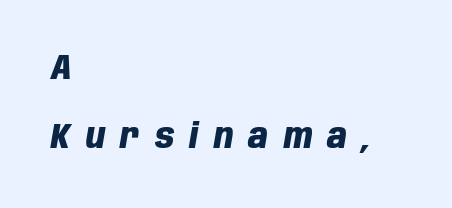
Descenders hang freely into open space. In CSS terms this would be text-align: left. Spacing verdict: proportional, widths tailored to each character. These lines carry a lot of weight — the face is fully bold. Designer's note — italics engaged.
